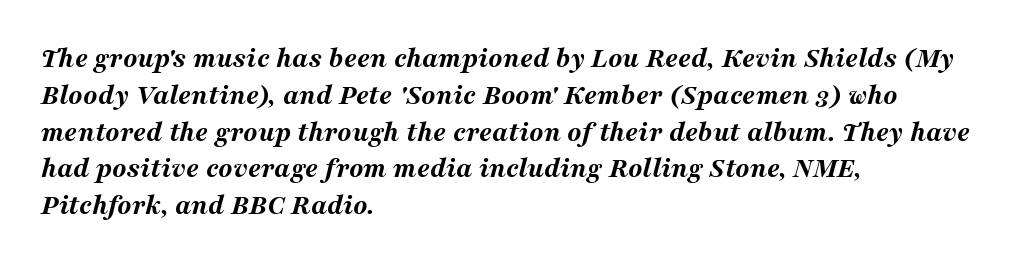
The passage is arranged the way most books set body copy — flush left. Leading matches the norm, producing a regular column. Character widths vary here, with narrow letters taking less room than wide ones. The face used here has a pronounced slope to its letters. No extra tracking has been applied to these lines.
